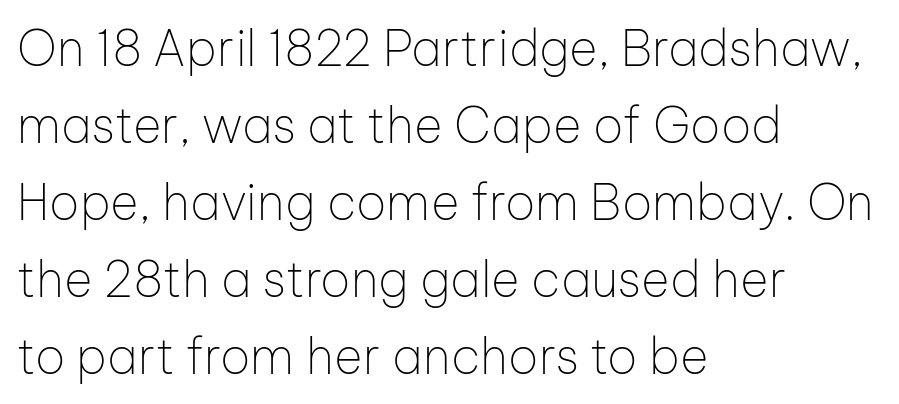
The image shows 49 px thin sans-serif type, upright; set left-aligned, normal line spacing (1.57x), normal letter spacing, not underlined; low stroke contrast and a medium x-height.
